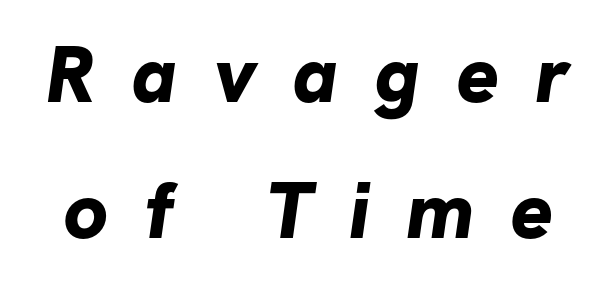
Q: Is the text bold? A: Yes.
Q: Is the typeface a serif or a sans-serif typeface? A: Sans-serif.
Q: Is the text underlined? A: No.
Q: Is the spacing between letters normal or unusually wide? A: Unusually wide.
Q: Is the spacing between lines tight, normal or loose? A: Normal.
Q: Width (condensed, normal, or wide)? A: Normal.
Q: Stroke contrast? A: Low.
Q: x-height? A: Medium.
Q: Monospaced? A: No.
